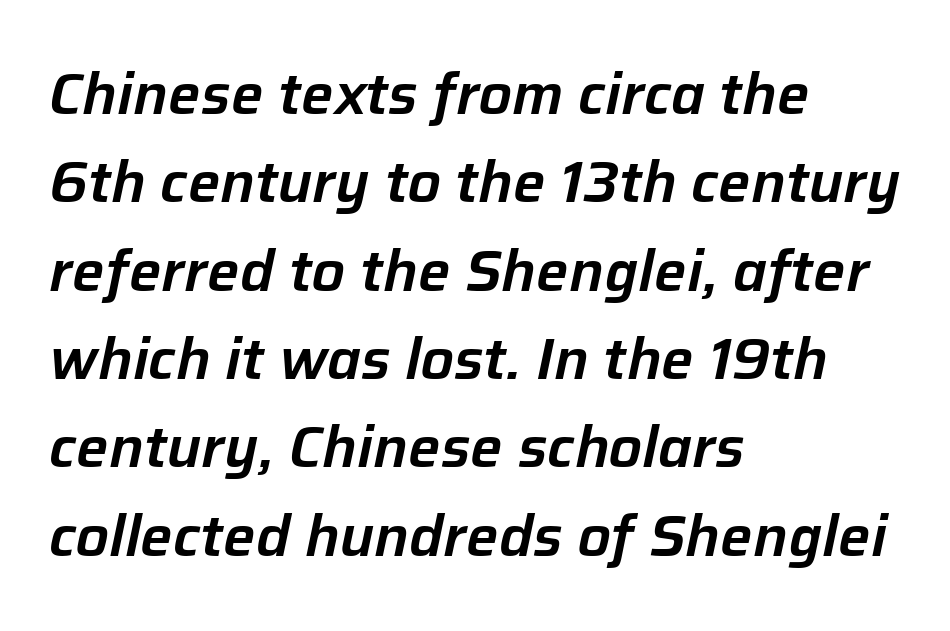
Q: Is the text italic (slanted)? A: Yes, it leans right by about 12 degrees.
Q: Is the text underlined? A: No.
Q: How is the paragraph aligned? A: Left-aligned.
Q: Is the spacing between letters normal or unusually wide? A: Normal.
Q: Is the spacing between lines tight, normal or loose? A: Normal.
Q: Width (condensed, normal, or wide)? A: Normal.
Q: Stroke contrast? A: Low.
Q: x-height? A: Medium.
Q: Monospaced? A: No.
